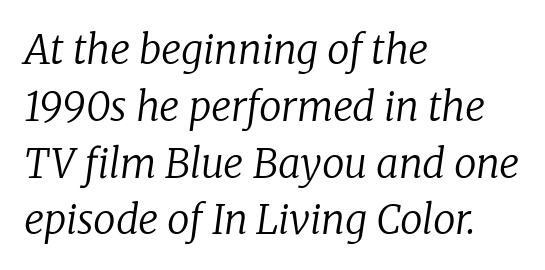
The specimen reads as italic at a glance. No word sits above an underline. A serif font was chosen for this passage. You could not count columns in this text — the font is proportionally spaced. Nobody touched the tracking dial on this one. Leading: standard.
